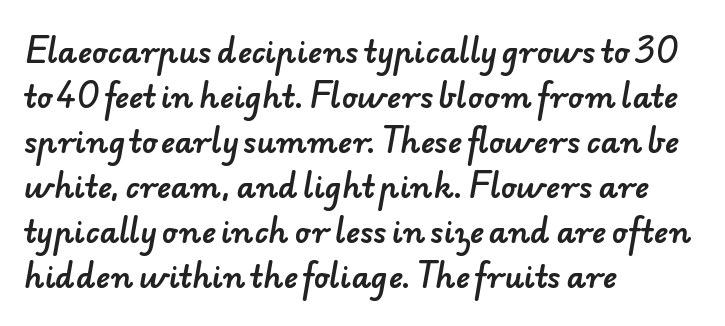
Do the characters align in a grid? No, the font is proportional. Each new line begins a customary step beneath the previous one. Check where the strokes stop: nothing finishes them off — pure sans. The gaps between neighbouring characters are ordinary and unremarkable. The rendering anchors every line to the left-hand side. A bare baseline throughout the passage.
